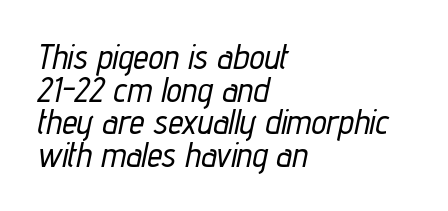
Q: Is the text italic (slanted)? A: Yes, it leans right by about 12 degrees.
Q: Is the text underlined? A: No.
Q: How is the paragraph aligned? A: Left-aligned.
Q: Is the spacing between letters normal or unusually wide? A: Normal.
Q: Is the spacing between lines tight, normal or loose? A: Tight.
Q: Width (condensed, normal, or wide)? A: Condensed.
Q: Stroke contrast? A: Low.
Q: x-height? A: Medium.
Q: Monospaced? A: No.
